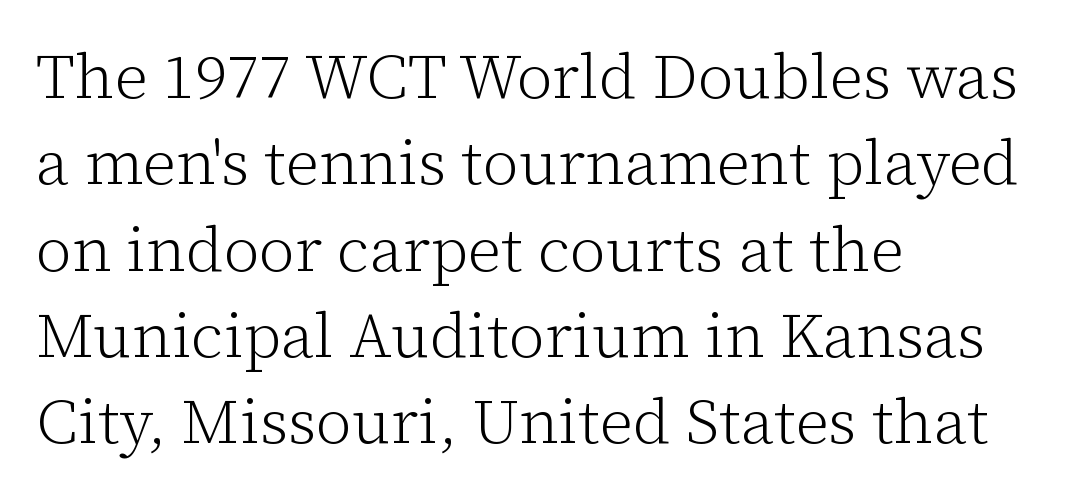
Evenly set lines give the paragraph a standard silhouette. The rendering keeps characters at their native spacing. These lines are rendered in a variable-pitch font. No letter is thick-stroked: the sample isn't bold. Type style note: has serifs. Decoration check: the copy has no underline.
